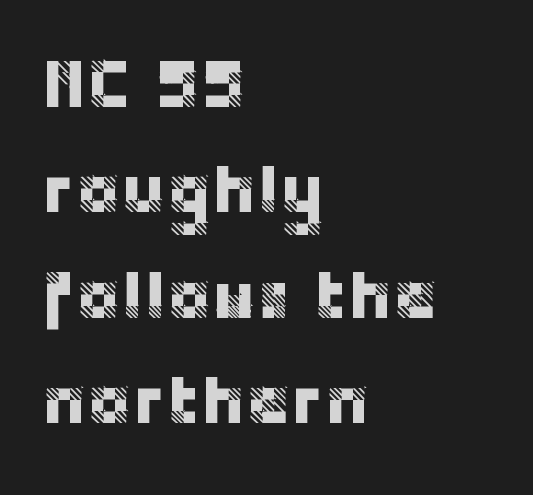
The type sits square on the baseline with zero lean. The passage shown is not underscored anywhere. This sample uses plain, unmodified letter spacing. Visually the block forms a straight wall on the left and a jagged coastline on the right. Whoever set this chose a conventional vertical rhythm. Type style note: lacks serifs.
